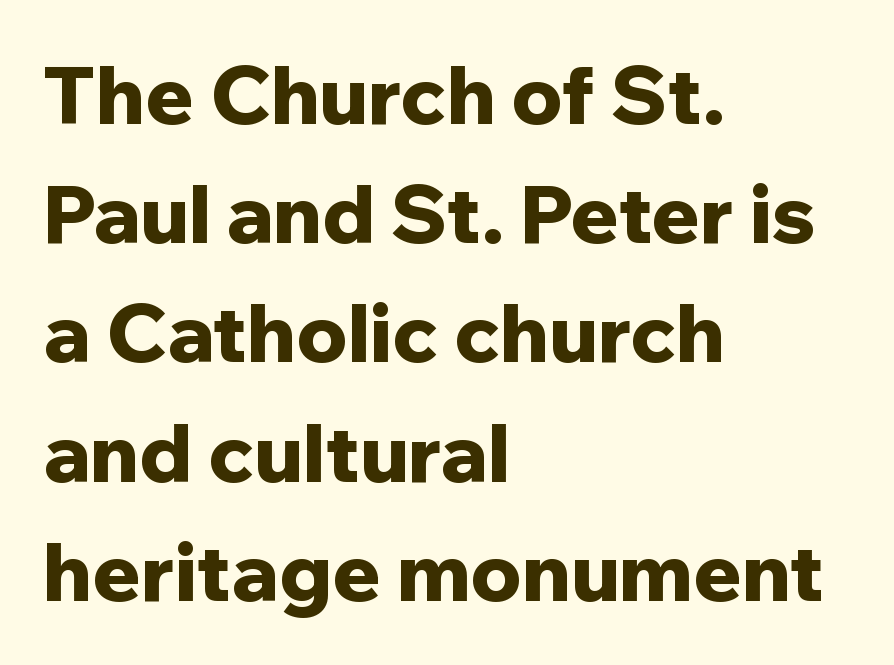
The image shows 80 px bold sans-serif type, upright; set left-aligned, normal line spacing (1.49x), normal letter spacing, not underlined; low stroke contrast and a medium x-height.
